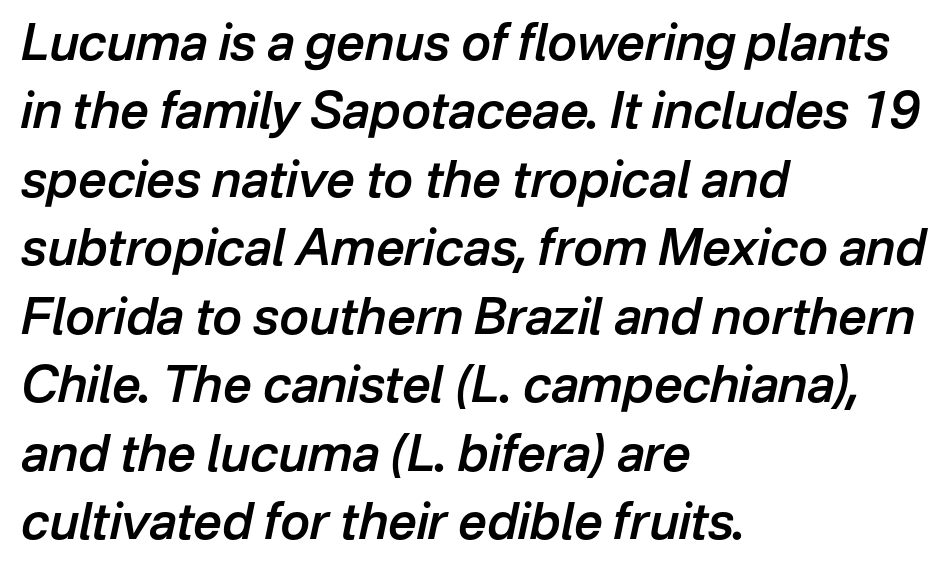
The image shows 50 px semibold type, italic (leaning right); set left-aligned, normal line spacing (1.37x), normal letter spacing, not underlined; low stroke contrast and a medium x-height.
